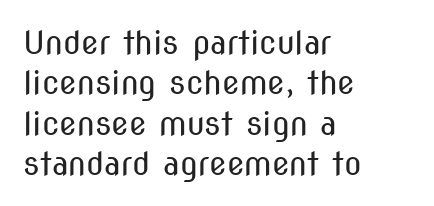
The image shows 32 px regular-weight, condensed sans-serif type, upright; set left-aligned, normal line spacing (1.26x), normal letter spacing, not underlined; medium stroke contrast and a medium x-height.
